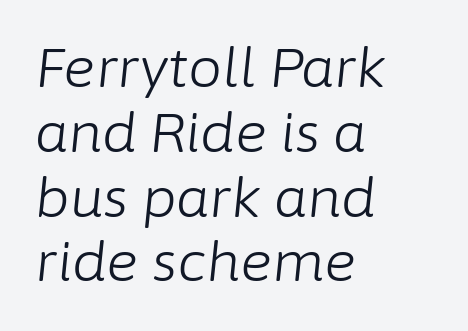
{"italic": "yes", "lean": "right", "slant_degrees": 6, "bold": "no", "weight": "light", "width": "normal", "stroke_contrast": "low", "x_height": "medium", "monospaced": "no", "underline": "no", "align": "left", "line_spacing_ratio": 1.2, "letter_spacing": "normal", "letter_spacing_em": 0.0, "glyph_px": 54}
